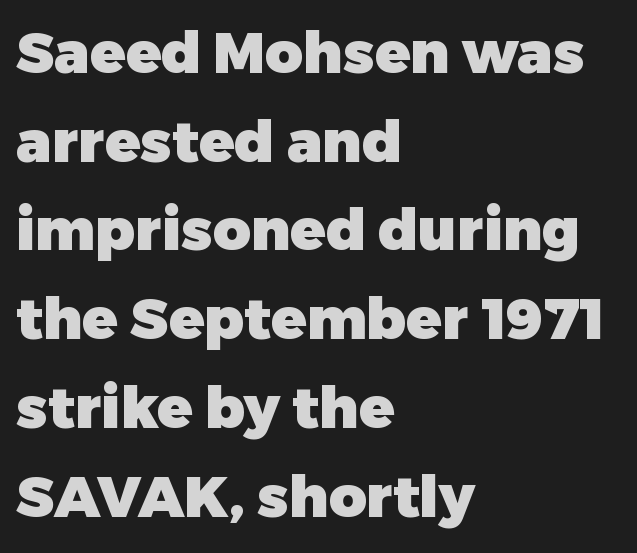
Q: Is the text bold? A: Yes.
Q: Is the text italic (slanted)? A: No, it is upright.
Q: Is the typeface a serif or a sans-serif typeface? A: Sans-serif.
Q: Is the text underlined? A: No.
Q: How is the paragraph aligned? A: Left-aligned.
Q: Is the spacing between letters normal or unusually wide? A: Normal.
Q: Is the spacing between lines tight, normal or loose? A: Normal.
Q: Width (condensed, normal, or wide)? A: Normal.
Q: Stroke contrast? A: Low.
Q: x-height? A: Medium.
Q: Monospaced? A: No.
